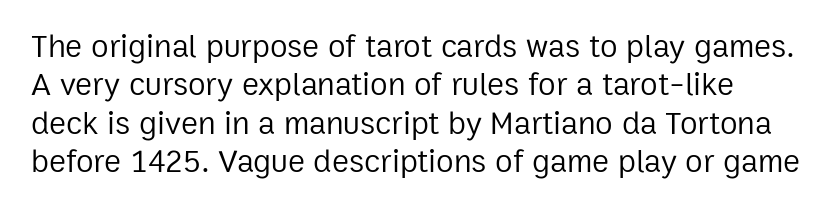
The image shows 32 px regular-weight sans-serif type, upright; set line spacing 1.2x, normal letter spacing, not underlined; low stroke contrast and a medium x-height.
